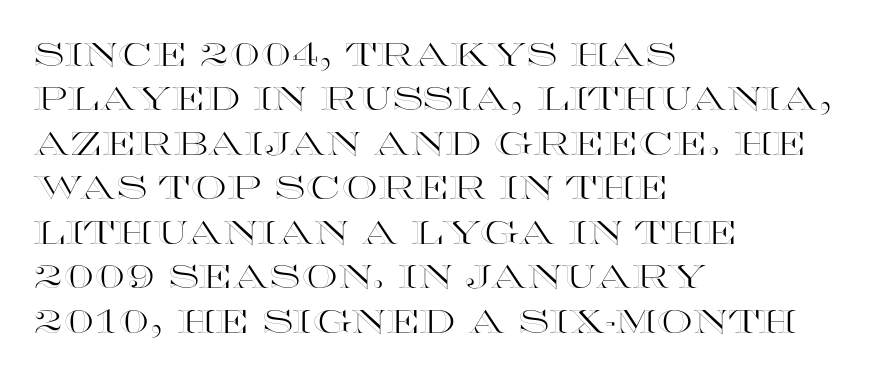
The image shows 32 px wide type, upright; set left-aligned, normal line spacing (1.39x), normal letter spacing, not underlined; a large x-height.
